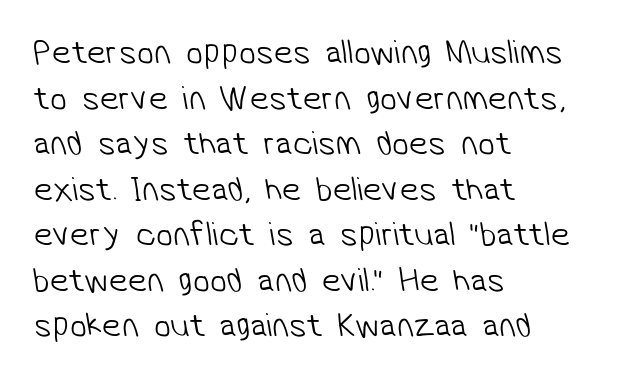
{"serif": "no", "bold": "no", "weight": "light", "width": "normal", "stroke_contrast": "low", "x_height": "medium", "monospaced": "no", "underline": "no", "align": "left", "line_spacing": "normal", "line_spacing_ratio": 1.34, "letter_spacing": "normal", "letter_spacing_em": 0.0, "glyph_px": 34}
